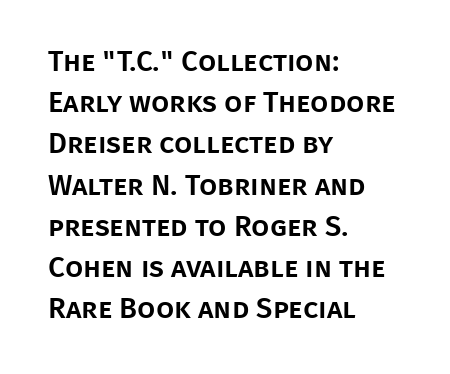
The image shows 29 px sans-serif type, upright; set left-aligned, normal line spacing (1.42x), normal letter spacing, not underlined; low stroke contrast and a large x-height.
